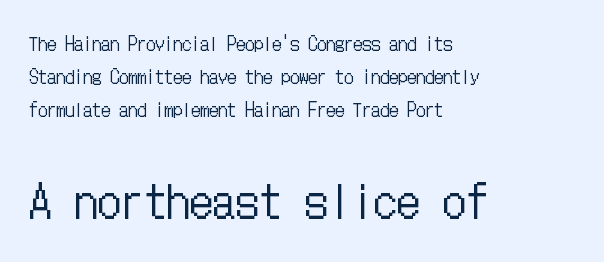
Q: Is the text bold? A: No.
Q: Is the text italic (slanted)? A: No, it is upright.
Q: Is the text underlined? A: No.
Q: How is the paragraph aligned? A: Left-aligned.
Q: Is the spacing between letters normal or unusually wide? A: Normal.
Q: Which block of text is set in a larger size, the first (top) or the second (bottom)? A: The second (bottom) one.
Q: Width (condensed, normal, or wide)? A: Condensed.
Q: Stroke contrast? A: Low.
Q: x-height? A: Medium.
